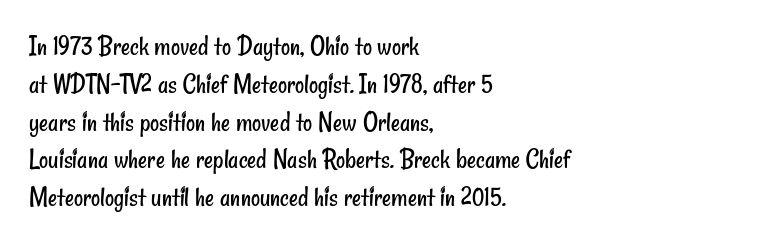
{"serif": "no", "bold": "no", "weight": "regular", "width": "condensed", "stroke_contrast": "low", "x_height": "small", "monospaced": "no", "underline": "no", "align": "left", "line_spacing": "normal", "line_spacing_ratio": 1.35, "letter_spacing": "normal", "letter_spacing_em": 0.0, "glyph_px": 28}
